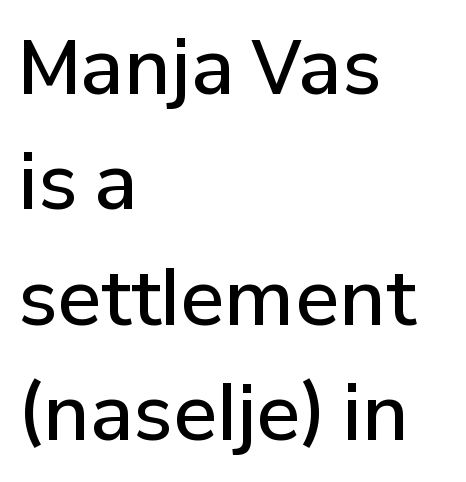
Q: Is the text bold? A: Semi-bold.
Q: Is the text italic (slanted)? A: No, it is upright.
Q: Is the typeface a serif or a sans-serif typeface? A: Sans-serif.
Q: Is the text underlined? A: No.
Q: How is the paragraph aligned? A: Left-aligned.
Q: Is the spacing between letters normal or unusually wide? A: Normal.
Q: Is the spacing between lines tight, normal or loose? A: Normal.
Q: Width (condensed, normal, or wide)? A: Normal.
Q: Stroke contrast? A: Low.
Q: x-height? A: Medium.
Q: Monospaced? A: No.
